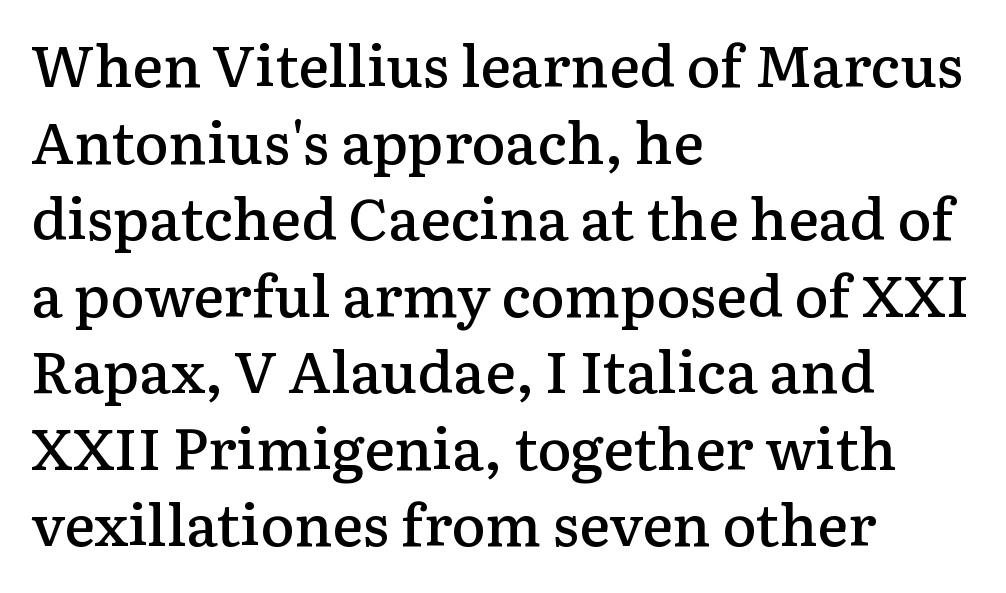
{"serif": "yes", "italic": "no", "bold": "semi", "weight": "semibold", "width": "normal", "stroke_contrast": "low", "x_height": "medium", "monospaced": "no", "underline": "no", "align": "left", "line_spacing": "normal", "line_spacing_ratio": 1.32, "letter_spacing": "normal", "letter_spacing_em": 0.0, "glyph_px": 58}
